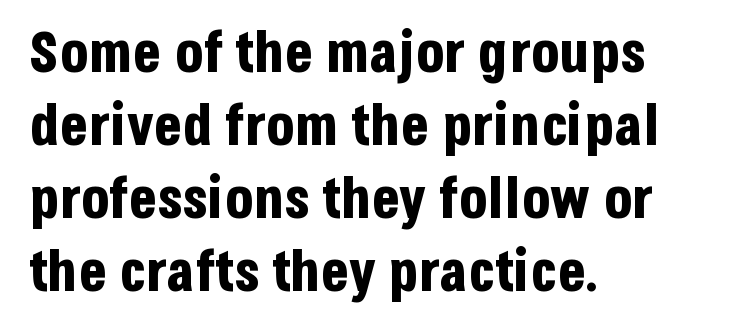
A student would call this left alignment; a typographer would say flush left, rag right. Just letters on the line, the space beneath them empty. Tracking here is standard; glyphs follow each other at the usual distance. The passage shown is typed in a proportional face where columns would drift. The lettering holds an erect, upright posture throughout. How heavy is the stroke? Heavy — this is a bold.
